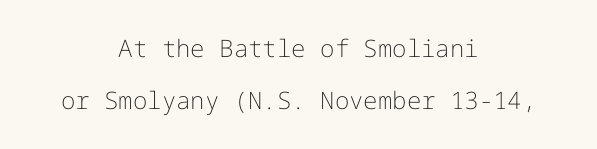
Q: Is the text bold? A: No.
Q: Is the text italic (slanted)? A: No, it is upright.
Q: Is the text underlined? A: No.
Q: How is the paragraph aligned? A: Centered.
Q: Is the spacing between letters normal or unusually wide? A: Normal.
Q: Is the spacing between lines tight, normal or loose? A: Loose.
